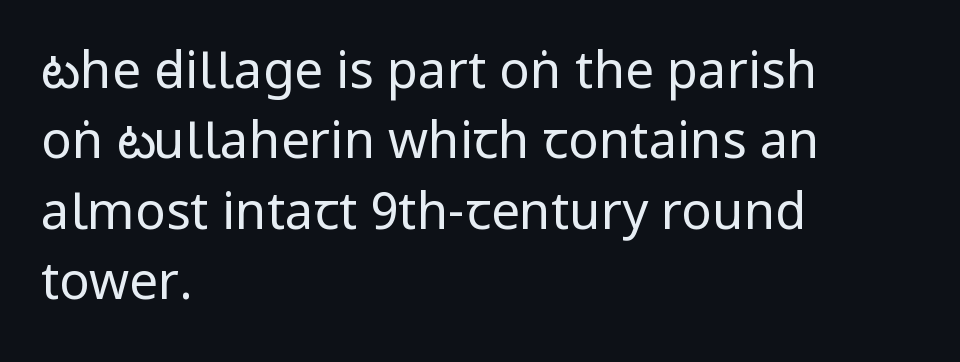
Q: Is the text bold? A: No.
Q: Is the text italic (slanted)? A: No, it is upright.
Q: Is the typeface a serif or a sans-serif typeface? A: Sans-serif.
Q: Is the text underlined? A: No.
Q: How is the paragraph aligned? A: Left-aligned.
Q: Is the spacing between letters normal or unusually wide? A: Normal.
Q: Is the spacing between lines tight, normal or loose? A: Normal.
Q: Width (condensed, normal, or wide)? A: Condensed.
Q: Stroke contrast? A: Low.
